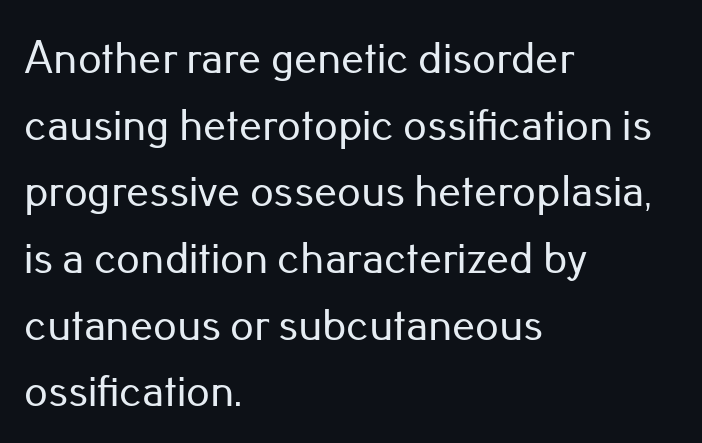
The image shows 46 px sans-serif type, upright; set left-aligned, normal line spacing (1.45x), normal letter spacing, not underlined; low stroke contrast and a small x-height.
